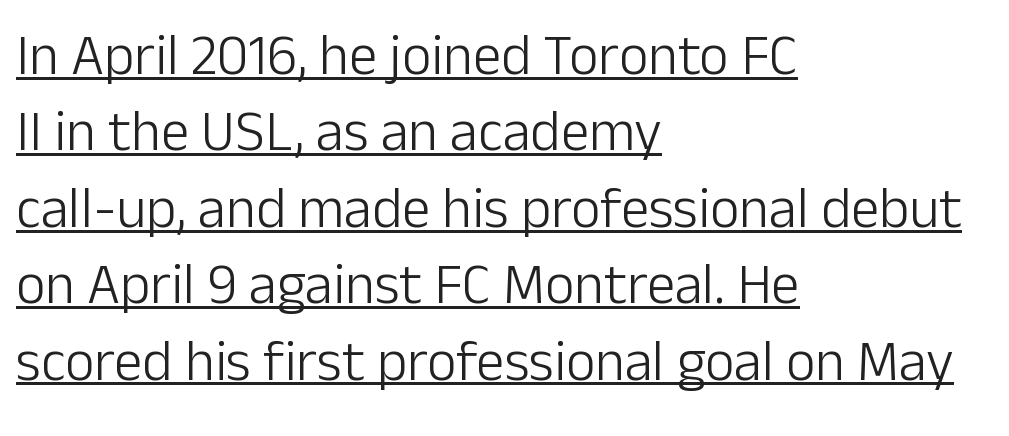
Q: Is the text bold? A: No.
Q: Is the text italic (slanted)? A: No, it is upright.
Q: Is the typeface a serif or a sans-serif typeface? A: Sans-serif.
Q: Is the text underlined? A: Yes.
Q: How is the paragraph aligned? A: Left-aligned.
Q: Is the spacing between letters normal or unusually wide? A: Normal.
Q: Is the spacing between lines tight, normal or loose? A: Normal.
Q: Width (condensed, normal, or wide)? A: Normal.
Q: Stroke contrast? A: Low.
Q: x-height? A: Medium.
Q: Monospaced? A: No.
